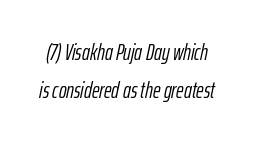
The image shows 23 px text type, italic (leaning right); set normal line spacing (1.66x), normal letter spacing, not underlined.
